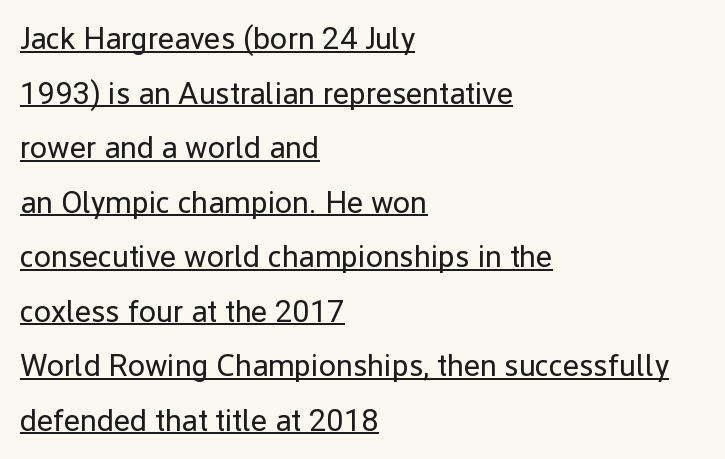
Q: Is the text bold? A: No.
Q: Is the text italic (slanted)? A: No, it is upright.
Q: Is the typeface a serif or a sans-serif typeface? A: Sans-serif.
Q: Is the text underlined? A: Yes.
Q: How is the paragraph aligned? A: Left-aligned.
Q: Is the spacing between letters normal or unusually wide? A: Normal.
Q: Width (condensed, normal, or wide)? A: Normal.
Q: Stroke contrast? A: Low.
Q: x-height? A: Medium.
Q: Monospaced? A: No.
